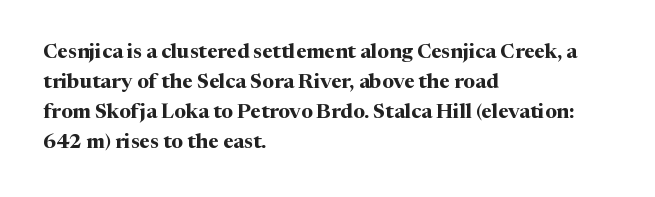
The image shows 20 px bold type, upright; set left-aligned, normal line spacing (1.5x), normal letter spacing, not underlined.
